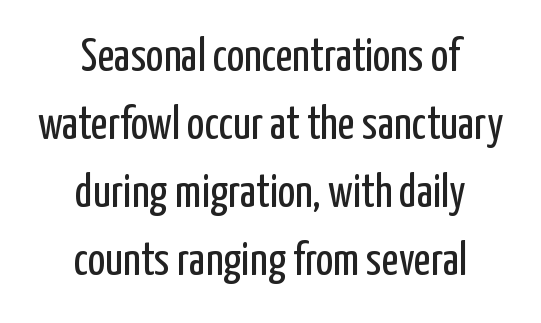
{"serif": "no", "italic": "no", "bold": "no", "weight": "regular", "width": "condensed", "stroke_contrast": "low", "x_height": "medium", "monospaced": "no", "underline": "no", "align": "center", "line_spacing": "normal", "line_spacing_ratio": 1.48, "letter_spacing": "normal", "letter_spacing_em": 0.0, "glyph_px": 46}
